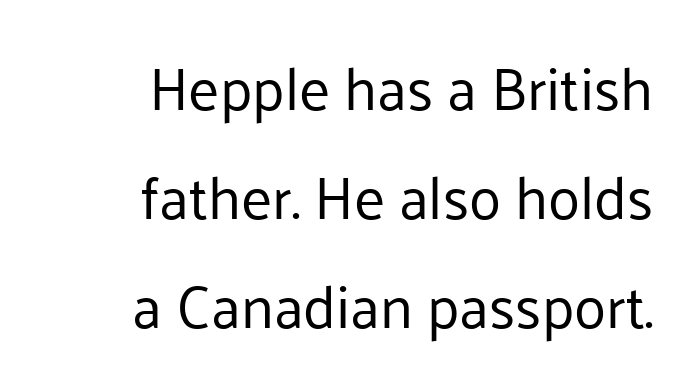
{"serif": "no", "italic": "no", "bold": "no", "weight": "regular", "width": "normal", "stroke_contrast": "low", "x_height": "medium", "monospaced": "no", "underline": "no", "align": "right", "line_spacing_ratio": 1.85, "letter_spacing": "normal", "letter_spacing_em": 0.0, "glyph_px": 59}
